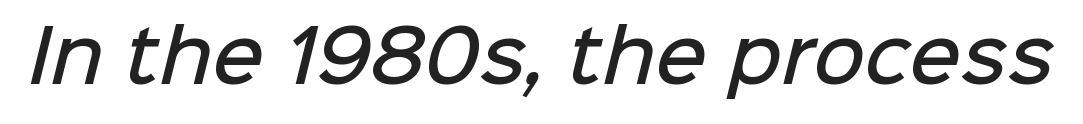
{"serif": "no", "bold": "semi", "weight": "semibold", "width": "normal", "stroke_contrast": "low", "x_height": "medium", "monospaced": "no", "underline": "no", "letter_spacing": "normal", "letter_spacing_em": 0.0, "glyph_px": 71}
